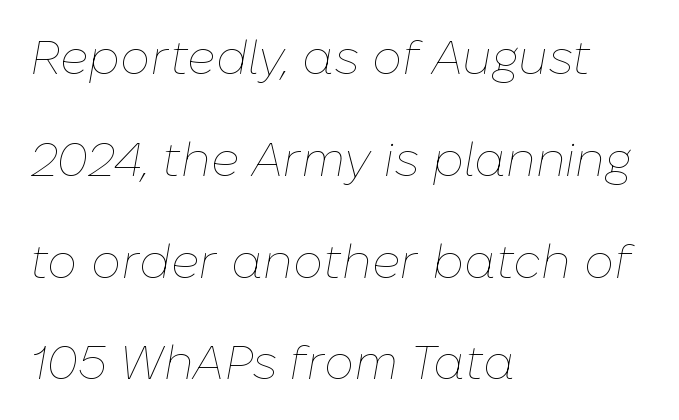
The image shows 48 px thin type, italic (leaning right); set left-aligned, loose line spacing (2.12x), normal letter spacing, not underlined; low stroke contrast and a medium x-height.
